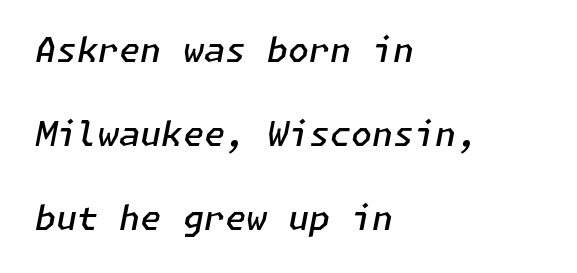
Every character sits at an angle, as italics do. This rendering leaves character spacing at its baseline value. A student would call this left alignment; a typographer would say flush left, rag right. Does the weight exceed regular? Yes, but only to semibold.
